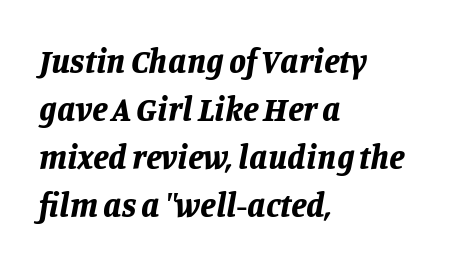
{"italic": "yes", "lean": "right", "slant_degrees": 11, "bold": "yes", "weight": "bold", "width": "normal", "stroke_contrast": "low", "x_height": "large", "monospaced": "no", "underline": "no", "align": "left", "line_spacing": "normal", "line_spacing_ratio": 1.41, "letter_spacing": "normal", "letter_spacing_em": 0.0, "glyph_px": 34}
